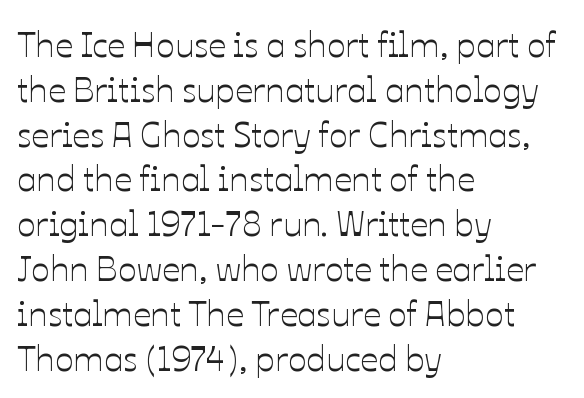
{"italic": "no", "width": "normal", "stroke_contrast": "low", "x_height": "medium", "monospaced": "no", "underline": "no", "align": "left", "line_spacing": "normal", "line_spacing_ratio": 1.28, "letter_spacing": "normal", "letter_spacing_em": 0.0, "glyph_px": 35}
